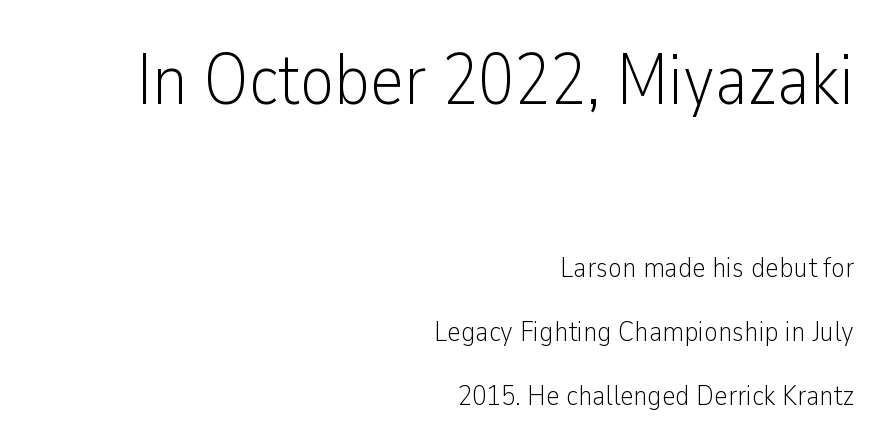
The image shows 72 px light, condensed sans-serif type, upright; set right-aligned, loose line spacing (2.2x), normal letter spacing, not underlined; the first (top) block is 2.48x larger; low stroke contrast and a medium x-height.
